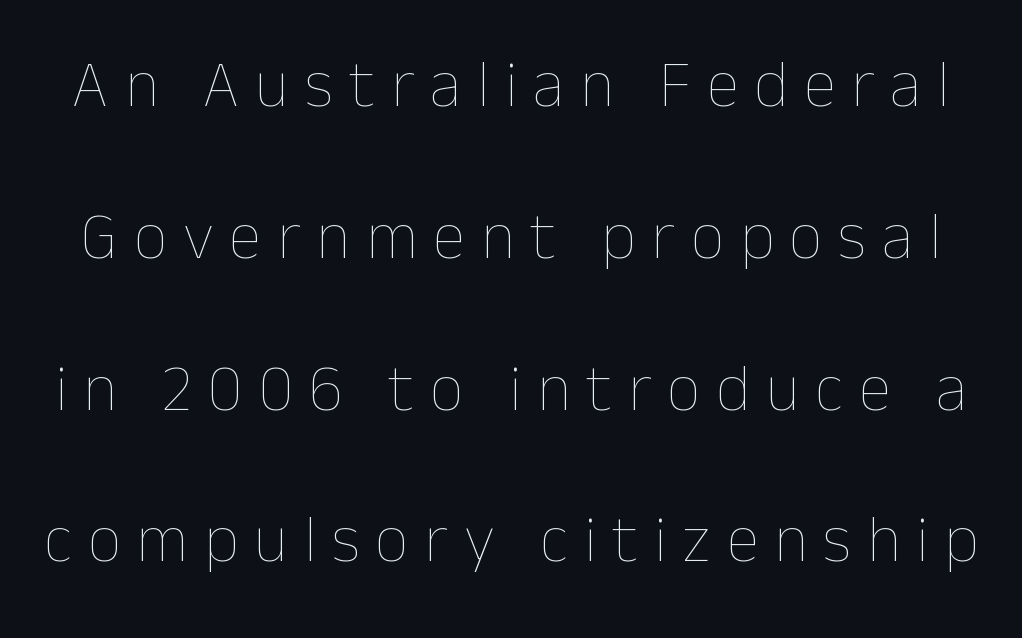
Q: Is the text bold? A: No.
Q: Is the text italic (slanted)? A: No, it is upright.
Q: Is the text underlined? A: No.
Q: Is the spacing between letters normal or unusually wide? A: Unusually wide.
Q: Is the spacing between lines tight, normal or loose? A: Loose.
Q: Width (condensed, normal, or wide)? A: Normal.
Q: Stroke contrast? A: Low.
Q: x-height? A: Medium.
Q: Monospaced? A: No.
